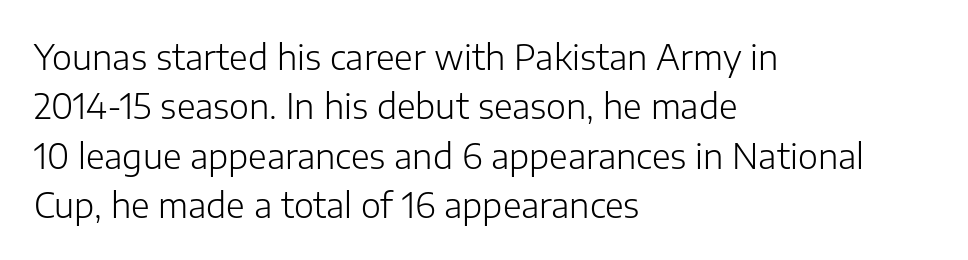
This block has exactly the height ordinary leading produces. The typeface chosen for these lines omits serifs. A student would call this left alignment; a typographer would say flush left, rag right. The passage shown is typed in a proportional face where columns would drift. Bold? No — there's no thickening of the strokes. You can tell it's not italic because the verticals are truly vertical.
